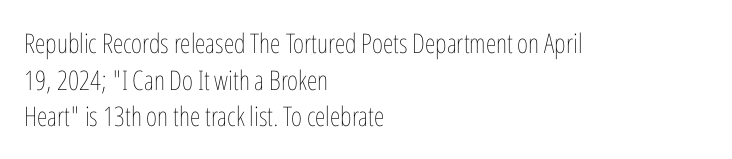
The image shows 27 px text type, upright; set left-aligned, normal line spacing (1.36x), normal letter spacing, not underlined.
